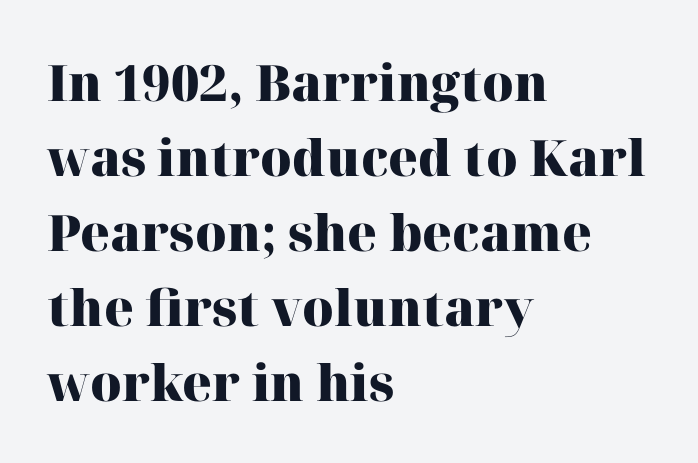
{"serif": "yes", "italic": "no", "bold": "yes", "weight": "heavy", "width": "normal", "stroke_contrast": "high", "x_height": "medium", "monospaced": "no", "underline": "no", "align": "left", "line_spacing": "normal", "line_spacing_ratio": 1.5, "letter_spacing": "normal", "letter_spacing_em": 0.0, "glyph_px": 50}
